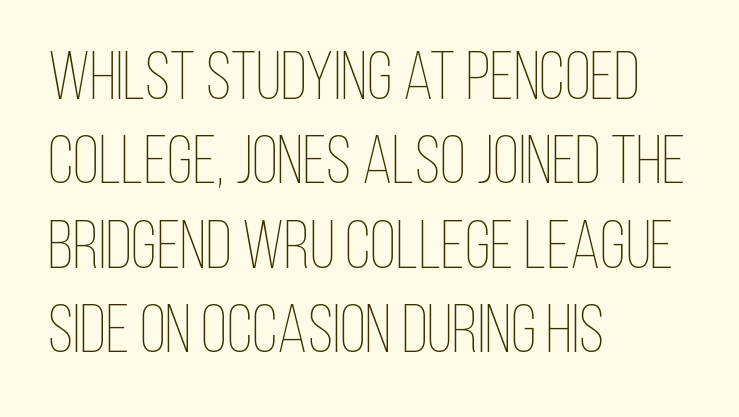
A bare baseline throughout the passage. The font is comparable to plain body text, perhaps lighter. These lines are rendered in a variable-pitch font. Ordinary non-slanted type is in use. Students, note that the glyphs here touch the page at normal intervals.
